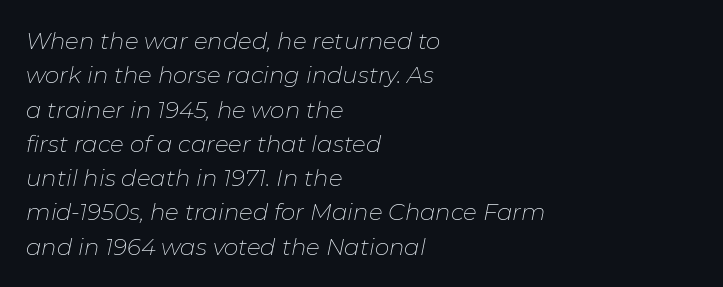
{"italic": "yes", "lean": "right", "slant_degrees": 11, "bold": "no", "underline": "no", "align": "left", "line_spacing": "normal", "line_spacing_ratio": 1.49, "letter_spacing": "normal", "letter_spacing_em": 0.0, "glyph_px": 23}
